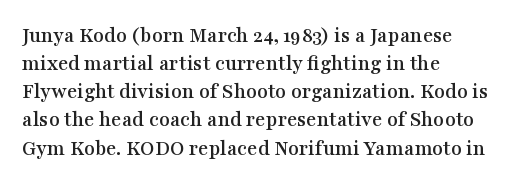
{"italic": "no", "underline": "no", "align": "left", "line_spacing": "normal", "line_spacing_ratio": 1.28, "letter_spacing": "normal", "letter_spacing_em": 0.0, "glyph_px": 22}
